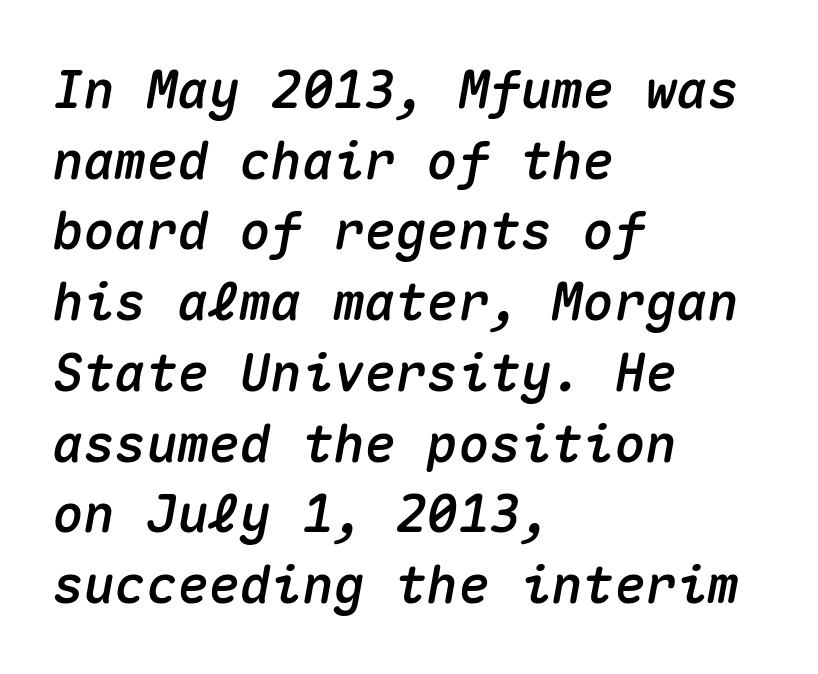
Q: Is the text italic (slanted)? A: Yes, it leans right by about 10 degrees.
Q: Is the text underlined? A: No.
Q: How is the paragraph aligned? A: Left-aligned.
Q: Is the spacing between letters normal or unusually wide? A: Normal.
Q: Is the spacing between lines tight, normal or loose? A: Normal.
Q: Width (condensed, normal, or wide)? A: Normal.
Q: Stroke contrast? A: Medium.
Q: x-height? A: Medium.
Q: Monospaced? A: Yes.
